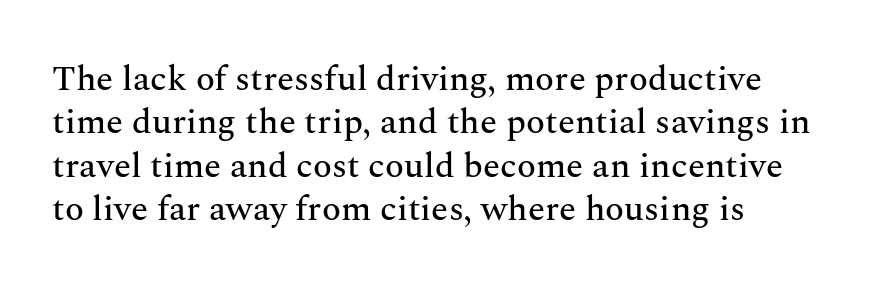
{"serif": "yes", "italic": "no", "width": "normal", "stroke_contrast": "medium", "x_height": "medium", "monospaced": "no", "underline": "no", "line_spacing_ratio": 1.24, "letter_spacing": "normal", "letter_spacing_em": 0.0, "glyph_px": 35}
